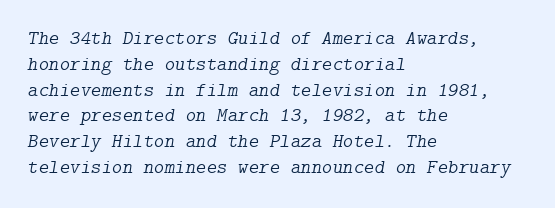
The image shows 20 px text type, italic (leaning right); set left-aligned, normal line spacing (1.29x), normal letter spacing, not underlined.
